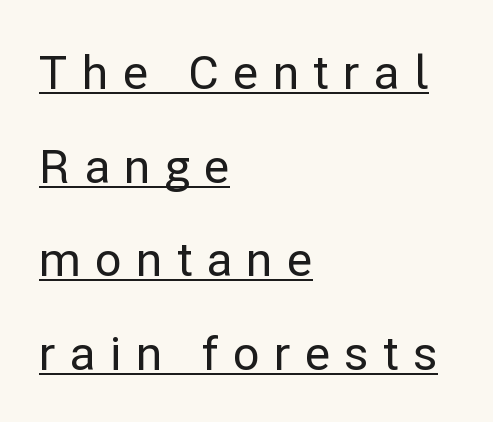
Q: Is the text italic (slanted)? A: No, it is upright.
Q: Is the typeface a serif or a sans-serif typeface? A: Sans-serif.
Q: Is the text underlined? A: Yes.
Q: How is the paragraph aligned? A: Left-aligned.
Q: Is the spacing between letters normal or unusually wide? A: Unusually wide.
Q: Is the spacing between lines tight, normal or loose? A: Loose.
Q: Width (condensed, normal, or wide)? A: Normal.
Q: Stroke contrast? A: Low.
Q: x-height? A: Medium.
Q: Monospaced? A: No.
